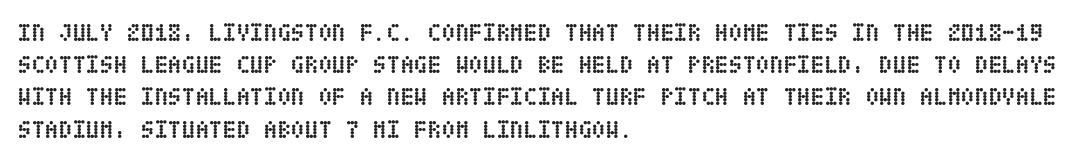
Q: Is the text bold? A: Yes.
Q: Is the text italic (slanted)? A: No, it is upright.
Q: Is the text underlined? A: No.
Q: How is the paragraph aligned? A: Left-aligned.
Q: Is the spacing between letters normal or unusually wide? A: Normal.
Q: Is the spacing between lines tight, normal or loose? A: Normal.
